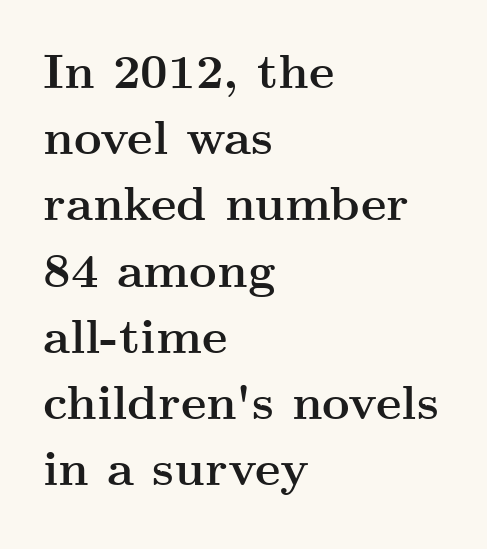
{"serif": "yes", "italic": "no", "bold": "yes", "weight": "semibold", "width": "wide", "stroke_contrast": "medium", "x_height": "small", "monospaced": "no", "underline": "no", "align": "left", "line_spacing": "normal", "line_spacing_ratio": 1.38, "letter_spacing": "normal", "letter_spacing_em": 0.0, "glyph_px": 48}
